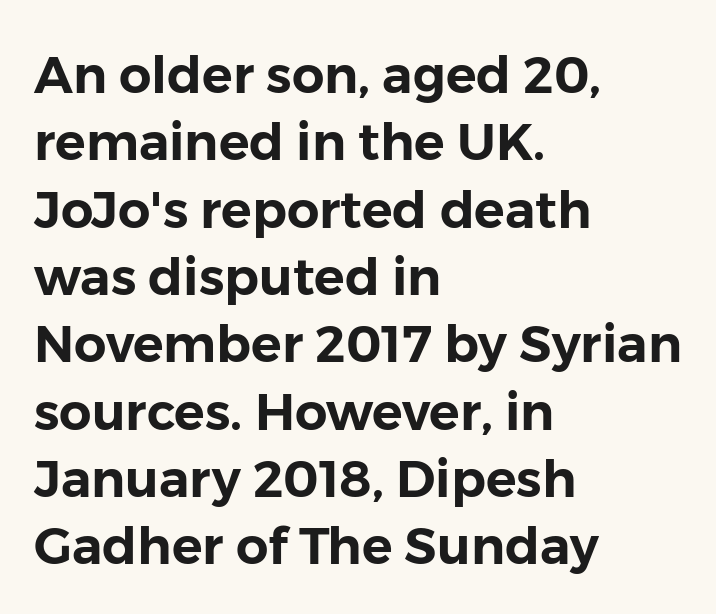
Q: Is the text italic (slanted)? A: No, it is upright.
Q: Is the typeface a serif or a sans-serif typeface? A: Sans-serif.
Q: Is the text underlined? A: No.
Q: How is the paragraph aligned? A: Left-aligned.
Q: Is the spacing between letters normal or unusually wide? A: Normal.
Q: Is the spacing between lines tight, normal or loose? A: Normal.
Q: Width (condensed, normal, or wide)? A: Normal.
Q: Stroke contrast? A: Low.
Q: x-height? A: Medium.
Q: Monospaced? A: No.
